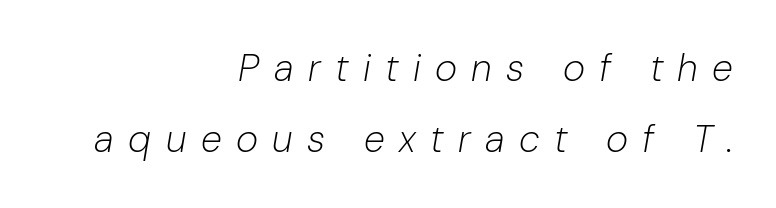
{"italic": "yes", "lean": "right", "slant_degrees": 10, "bold": "no", "weight": "light", "width": "normal", "stroke_contrast": "low", "x_height": "medium", "monospaced": "no", "underline": "no", "align": "right", "line_spacing_ratio": 1.87, "letter_spacing": "wide", "letter_spacing_em": 0.38, "glyph_px": 38}
